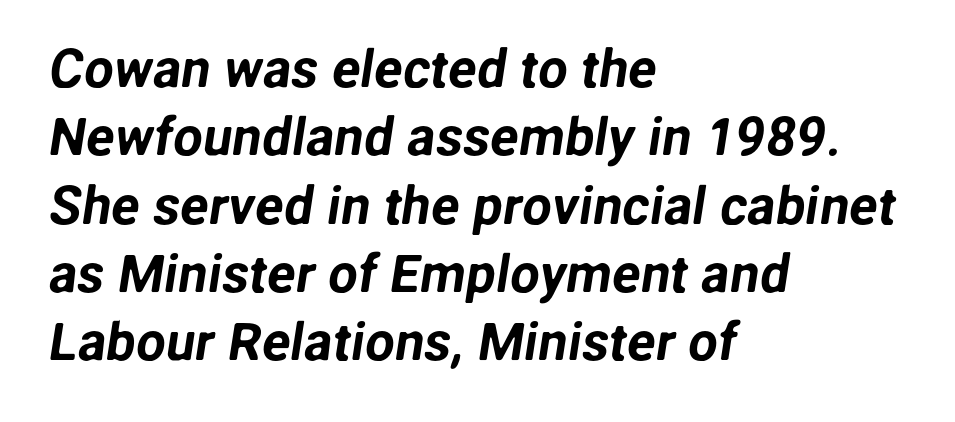
{"serif": "no", "width": "normal", "stroke_contrast": "low", "x_height": "medium", "monospaced": "no", "underline": "no", "align": "left", "line_spacing": "normal", "line_spacing_ratio": 1.29, "letter_spacing": "normal", "letter_spacing_em": 0.0, "glyph_px": 53}
